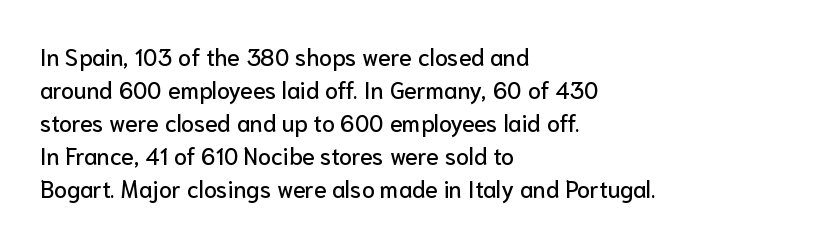
Q: Is the text italic (slanted)? A: No, it is upright.
Q: Is the text underlined? A: No.
Q: How is the paragraph aligned? A: Left-aligned.
Q: Is the spacing between letters normal or unusually wide? A: Normal.
Q: Is the spacing between lines tight, normal or loose? A: Normal.
